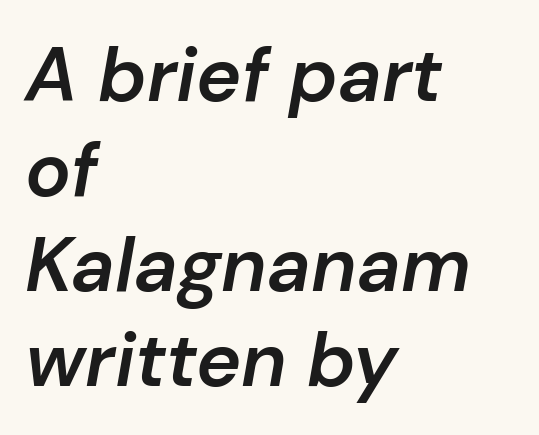
A bit beefed up — I'd call it semibold rather than bold. The lines sit at an ordinary, default distance from one another. Check the space under the baseline: it is left empty. Does the lettering tilt? It does — this is italic.
